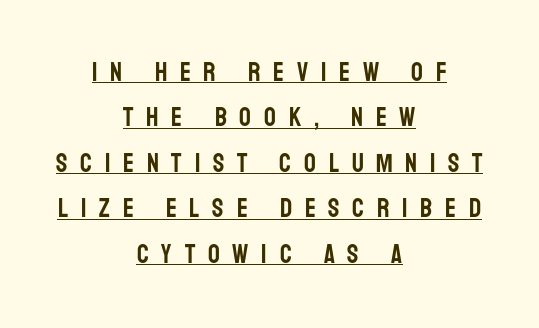
{"italic": "no", "underline": "yes", "align": "center", "line_spacing_ratio": 1.75, "letter_spacing": "wide", "letter_spacing_em": 0.49, "glyph_px": 26}
